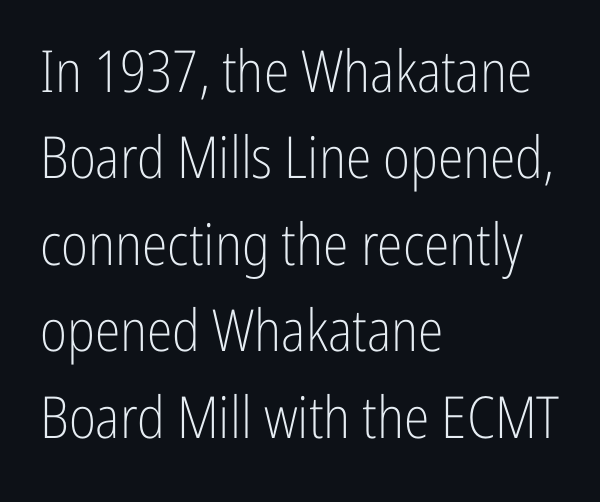
The image shows 58 px light, condensed sans-serif type, upright; set left-aligned, normal line spacing (1.49x), normal letter spacing, not underlined; low stroke contrast and a medium x-height.
